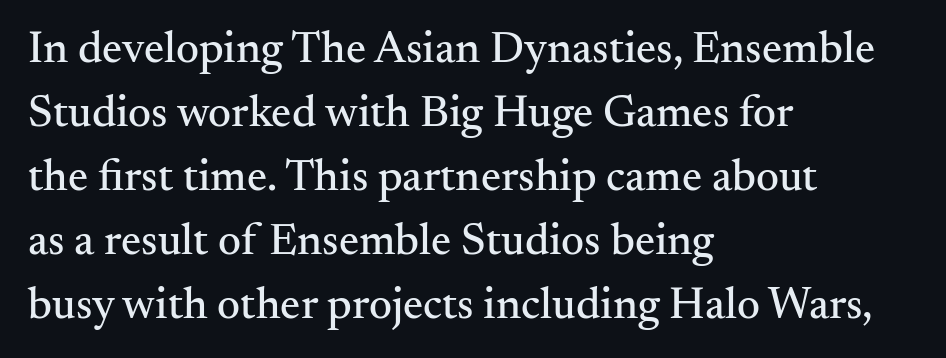
Q: Is the text italic (slanted)? A: No, it is upright.
Q: Is the typeface a serif or a sans-serif typeface? A: Serif.
Q: Is the text underlined? A: No.
Q: How is the paragraph aligned? A: Left-aligned.
Q: Is the spacing between letters normal or unusually wide? A: Normal.
Q: Is the spacing between lines tight, normal or loose? A: Normal.
Q: Width (condensed, normal, or wide)? A: Normal.
Q: Stroke contrast? A: Medium.
Q: x-height? A: Small.
Q: Monospaced? A: No.
